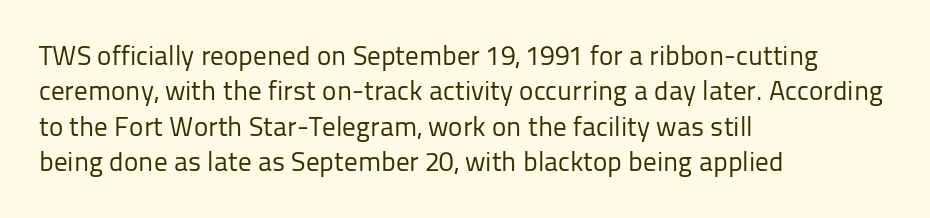
{"italic": "no", "bold": "no", "underline": "no", "align": "left", "line_spacing": "normal", "line_spacing_ratio": 1.31, "letter_spacing": "normal", "letter_spacing_em": 0.0, "glyph_px": 27}
